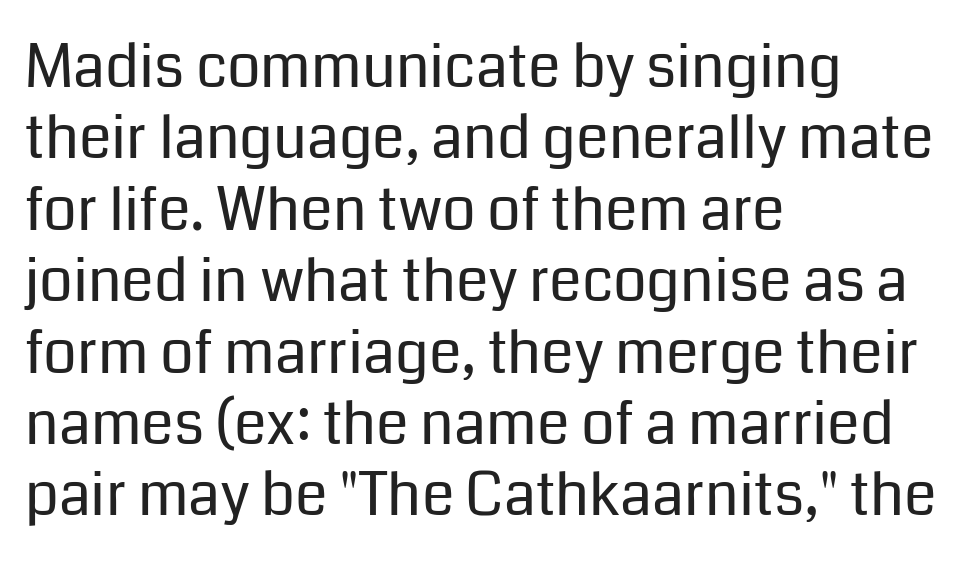
The image shows 59 px regular-weight sans-serif type, upright; set left-aligned, line spacing 1.21x, normal letter spacing, not underlined; low stroke contrast and a medium x-height.
